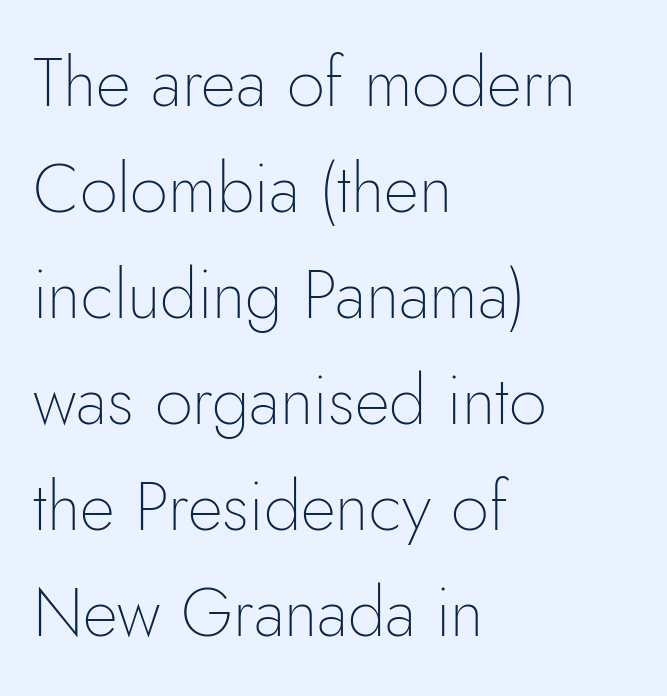
The image shows 68 px thin sans-serif type, upright; set left-aligned, normal line spacing (1.56x), normal letter spacing, not underlined; low stroke contrast and a small x-height.
